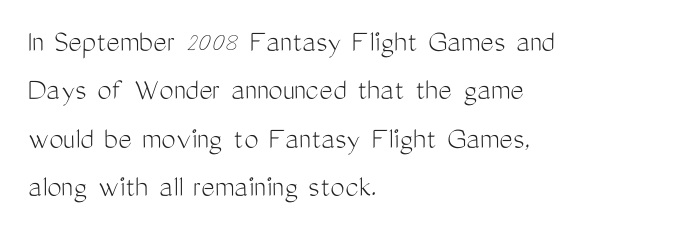
Where is the straight margin? On the left. The gaps between neighbouring characters are ordinary and unremarkable. Nothing sits at the stroke ends, so this counts as sans-serif. The cut favours lightness, reaching ordinary text weight at its darkest. This sample has the flowing, uneven cadence of proportional lettering. Does the leading feel generous? No, just average.
